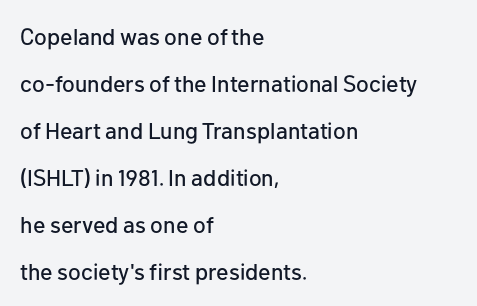
Q: Is the text italic (slanted)? A: No, it is upright.
Q: Is the text underlined? A: No.
Q: How is the paragraph aligned? A: Left-aligned.
Q: Is the spacing between letters normal or unusually wide? A: Normal.
Q: Is the spacing between lines tight, normal or loose? A: Loose.
